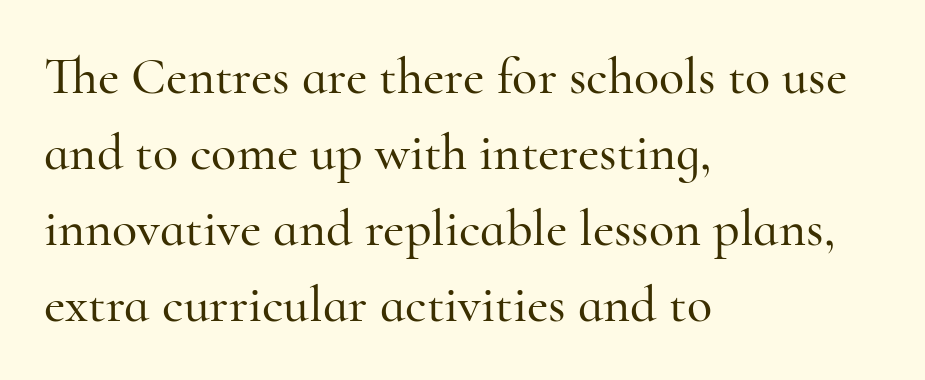
Q: Is the text italic (slanted)? A: No, it is upright.
Q: Is the typeface a serif or a sans-serif typeface? A: Serif.
Q: Is the text underlined? A: No.
Q: How is the paragraph aligned? A: Left-aligned.
Q: Is the spacing between letters normal or unusually wide? A: Normal.
Q: Is the spacing between lines tight, normal or loose? A: Normal.
Q: Width (condensed, normal, or wide)? A: Normal.
Q: Stroke contrast? A: High.
Q: x-height? A: Small.
Q: Monospaced? A: No.
